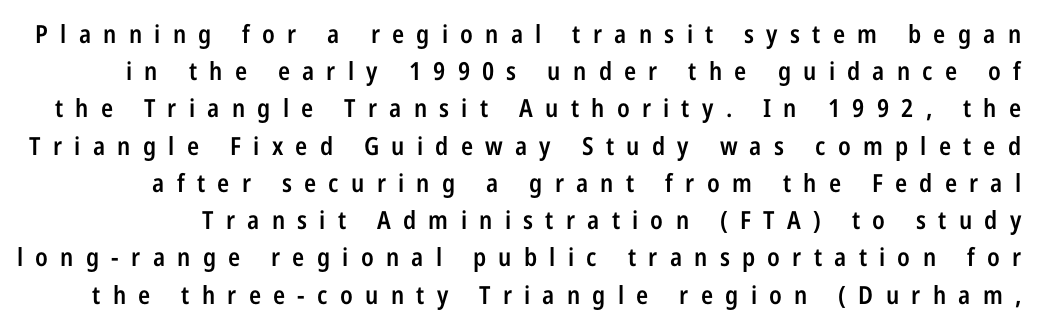
I'd describe the lettering as semibold — firm but not a full bold. It's the straight-up-and-down kind of type. Glyph-to-glyph distance is far greater than everyday printed text. Descender tails drop into unmarked territory.
